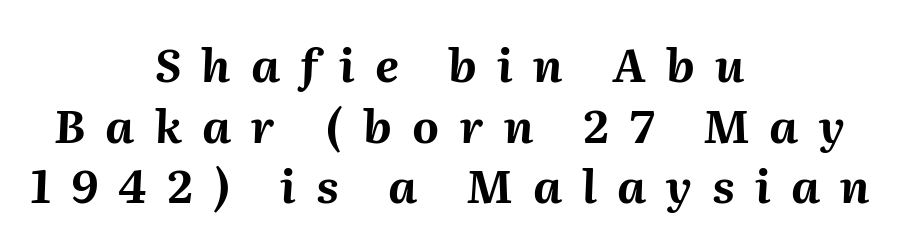
Every character sits at an angle, as italics do. Note the varied advance widths — an 'i' is clearly narrower than an 'm'. Compared with an ordinary text face, these strokes are far heavier — a full bold. The lines sit at an ordinary, default distance from one another. Compared with typical body copy, the letter spacing here is much looser. Underline: absent.
